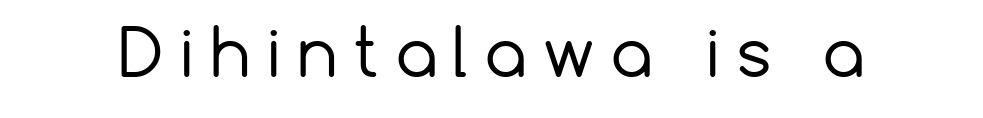
This sample uses a sans-serif face. Here the glyphs are tracked loosely, breaking word shapes into spaced letters. Descenders hang freely into open space. Do the characters align in a grid? No, the font is proportional. Posture: straight, roman, zero tilt. Bold? No — there's no thickening of the strokes.
